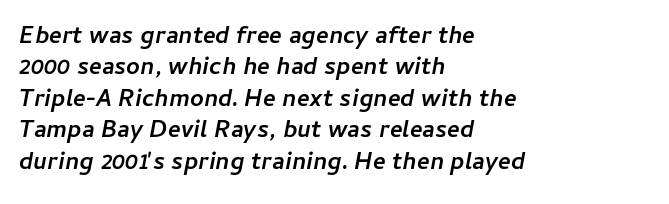
{"italic": "yes", "lean": "right", "slant_degrees": 11, "bold": "yes", "underline": "no", "align": "left", "line_spacing": "normal", "line_spacing_ratio": 1.31, "letter_spacing": "normal", "letter_spacing_em": 0.0, "glyph_px": 24}
